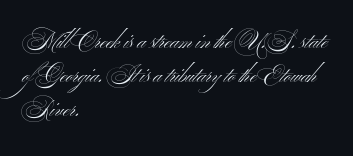
The image shows 22 px text type; set left-aligned, normal line spacing (1.54x), normal letter spacing, not underlined.
